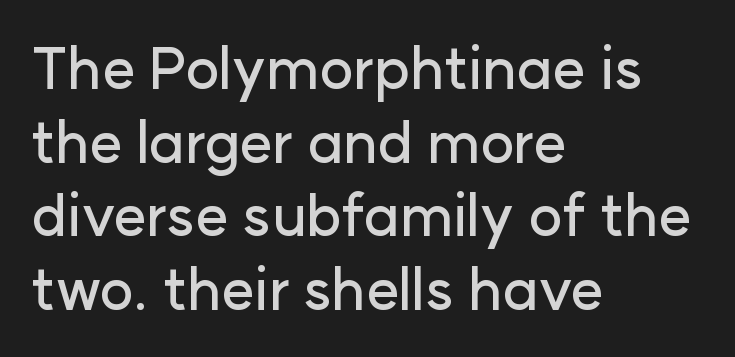
The image shows 58 px sans-serif type, upright; set left-aligned, normal line spacing (1.27x), normal letter spacing, not underlined; low stroke contrast and a medium x-height.
